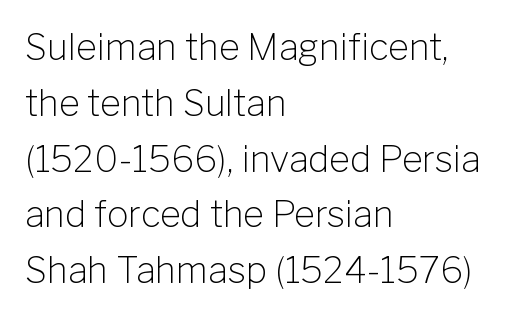
{"serif": "no", "italic": "no", "bold": "no", "weight": "light", "width": "normal", "stroke_contrast": "low", "x_height": "medium", "monospaced": "no", "underline": "no", "align": "left", "line_spacing": "normal", "line_spacing_ratio": 1.55, "letter_spacing": "normal", "letter_spacing_em": 0.0, "glyph_px": 36}
